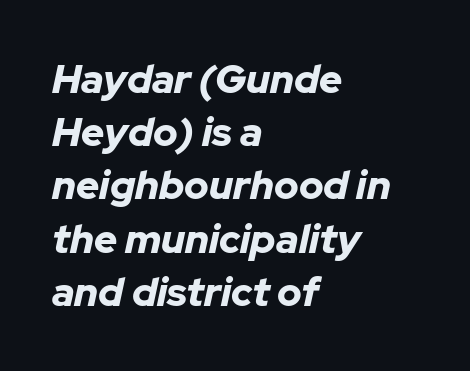
Q: Is the text bold? A: Yes.
Q: Is the text italic (slanted)? A: Yes, it leans right by about 12 degrees.
Q: Is the text underlined? A: No.
Q: How is the paragraph aligned? A: Left-aligned.
Q: Is the spacing between letters normal or unusually wide? A: Normal.
Q: Is the spacing between lines tight, normal or loose? A: Normal.
Q: Width (condensed, normal, or wide)? A: Normal.
Q: Stroke contrast? A: Low.
Q: x-height? A: Medium.
Q: Monospaced? A: No.
